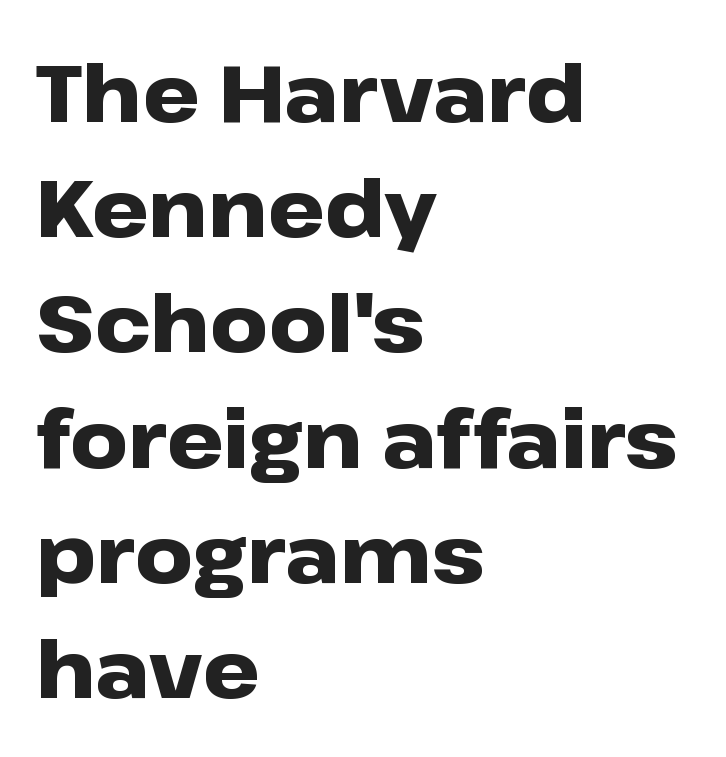
Every character sits straight up, as roman type does. Notice how descenders clear the ascenders below comfortably — that's standard leading. The type family on display is of the sans-serif kind. There is no visible air inserted between adjacent glyphs. What weight is shown? A full bold with thick strokes.
